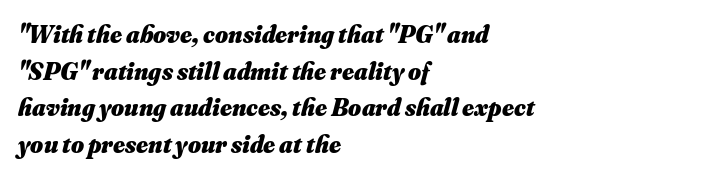
The image shows 25 px bold type, italic (leaning right); set left-aligned, normal line spacing (1.47x), normal letter spacing, not underlined.
